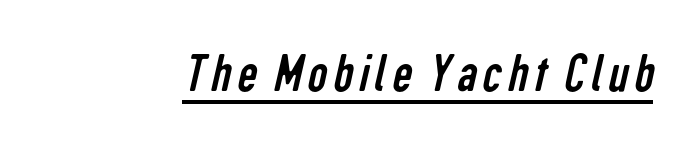
{"serif": "no", "bold": "no", "weight": "regular", "width": "condensed", "stroke_contrast": "low", "x_height": "medium", "monospaced": "no", "underline": "yes", "glyph_px": 55}
